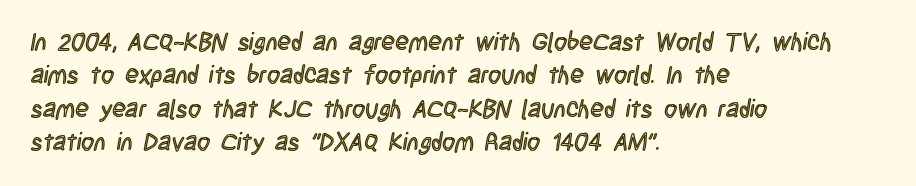
The image shows 25 px text type; set left-aligned, normal line spacing (1.34x), normal letter spacing, not underlined.
